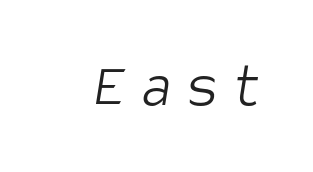
Q: Is the text bold? A: No.
Q: Is the typeface a serif or a sans-serif typeface? A: Sans-serif.
Q: Is the text underlined? A: No.
Q: Is the spacing between letters normal or unusually wide? A: Unusually wide.
Q: Width (condensed, normal, or wide)? A: Condensed.
Q: Stroke contrast? A: Low.
Q: x-height? A: Large.
Q: Monospaced? A: No.
